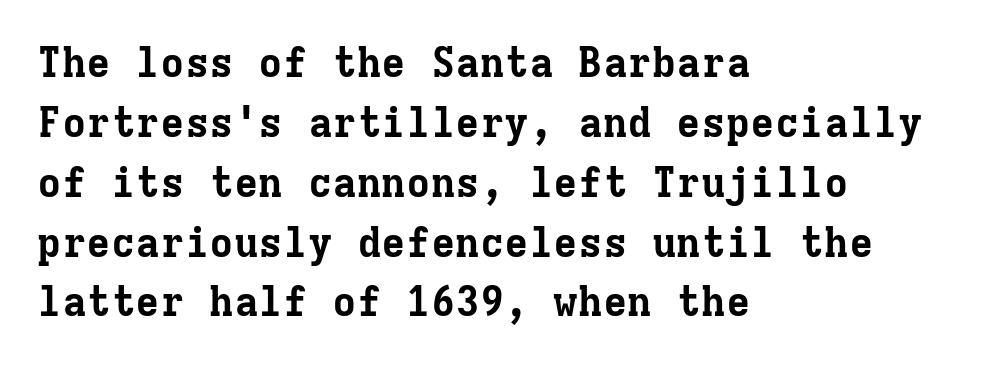
Q: Is the text bold? A: Yes.
Q: Is the text italic (slanted)? A: No, it is upright.
Q: Is the typeface a serif or a sans-serif typeface? A: Serif.
Q: Is the text underlined? A: No.
Q: How is the paragraph aligned? A: Left-aligned.
Q: Is the spacing between letters normal or unusually wide? A: Normal.
Q: Is the spacing between lines tight, normal or loose? A: Normal.
Q: Width (condensed, normal, or wide)? A: Normal.
Q: Stroke contrast? A: Low.
Q: x-height? A: Medium.
Q: Monospaced? A: Yes.
